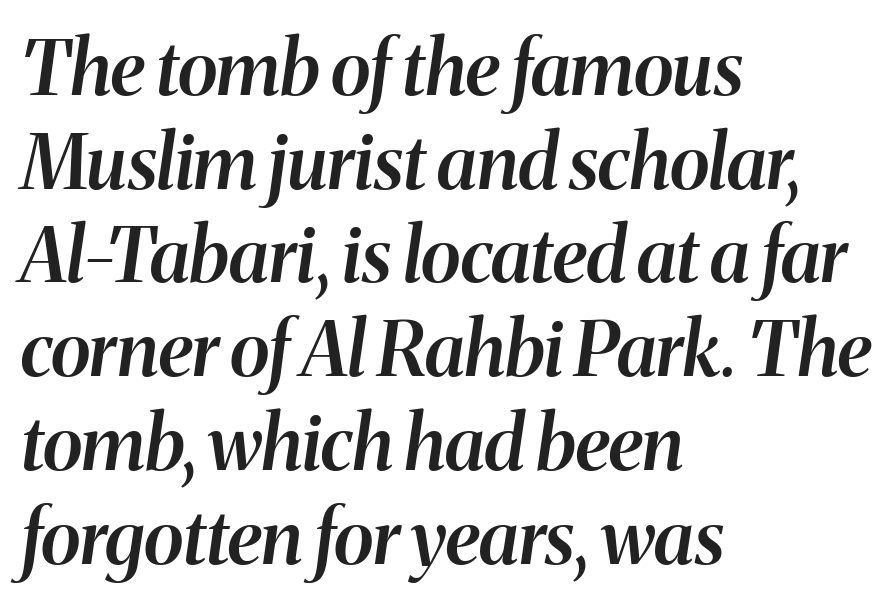
Here the designer chose a conventional face with non-uniform glyph widths. The block of text has a typical density, with ordinary space between rows. Honestly, there is no underline to notice here at all. Every character sits at an angle, as italics do. Here the glyphs are tracked normally, forming tight word shapes. These lines are set flush left with a ragged right edge.
